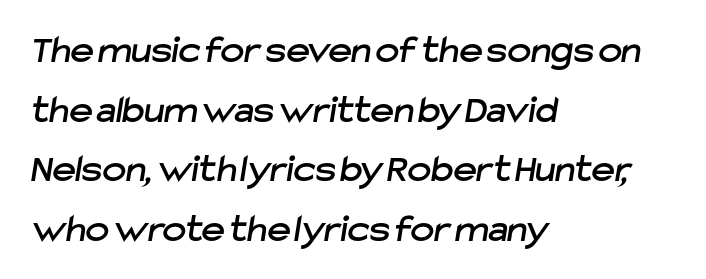
Compared with a centered layout, this one pins lines to the left instead. Each letter's strokes conclude bluntly, with no projecting serifs. Tracking here is standard; glyphs follow each other at the usual distance. Descender tails drop into unmarked territory.
